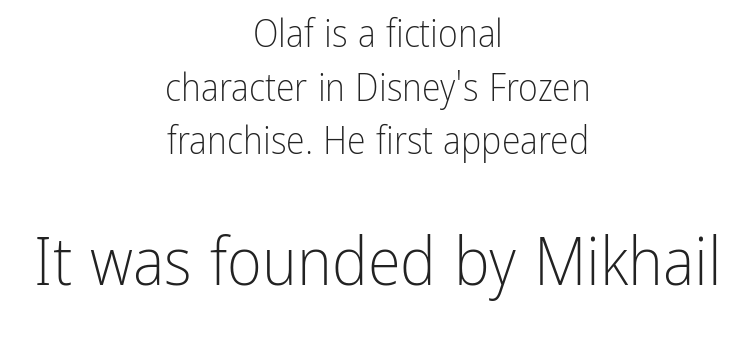
The image shows 67 px light, condensed sans-serif type, upright; set centered, normal line spacing (1.41x), normal letter spacing, not underlined; the second (bottom) block is 1.76x larger; low stroke contrast and a medium x-height.
